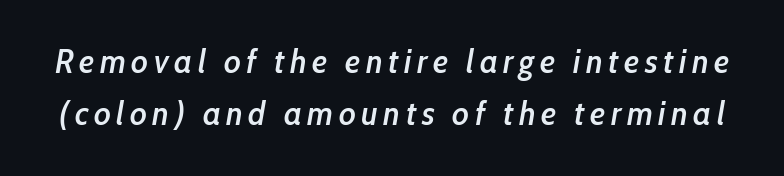
{"italic": "yes", "lean": "right", "slant_degrees": 10, "bold": "semi", "weight": "semibold", "width": "condensed", "stroke_contrast": "low", "x_height": "medium", "monospaced": "no", "underline": "no", "line_spacing": "normal", "line_spacing_ratio": 1.59, "glyph_px": 33}
